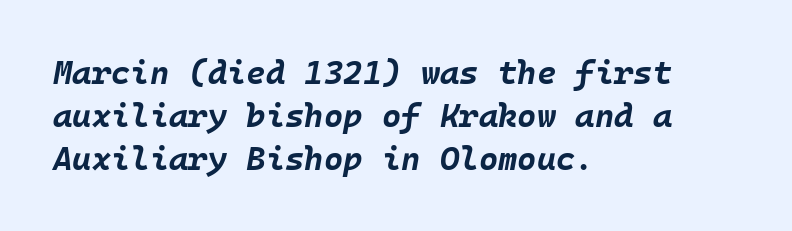
The designer left line spacing at the default. Every row of glyphs begins at an identical x-position on the left. The axis of the letterforms is tilted away from vertical. How are the letters spaced? Ordinarily, with no added tracking. Students, this is bold: see how much ink each stroke carries. Descenders hang freely into open space.
